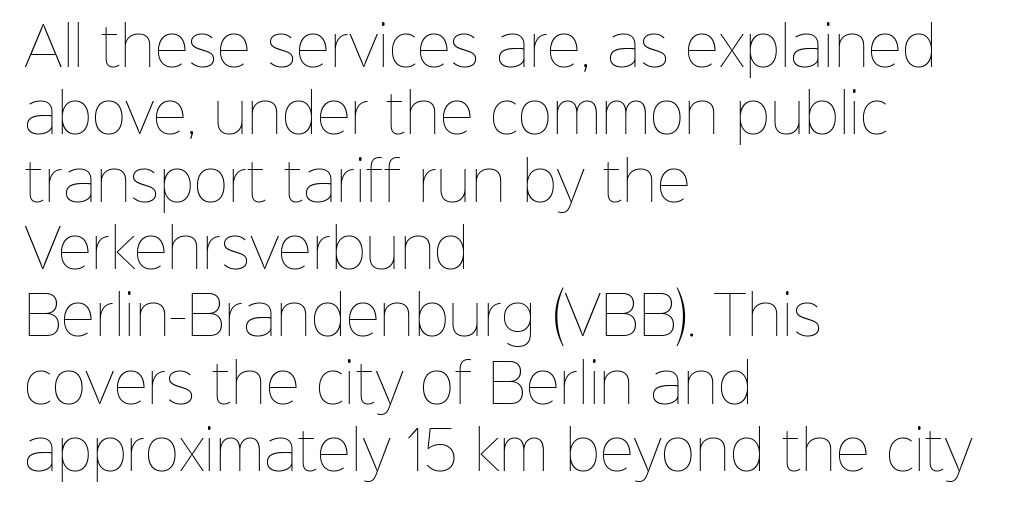
The image shows 53 px thin type, upright; set left-aligned, normal line spacing (1.27x), normal letter spacing, not underlined; low stroke contrast and a medium x-height.
